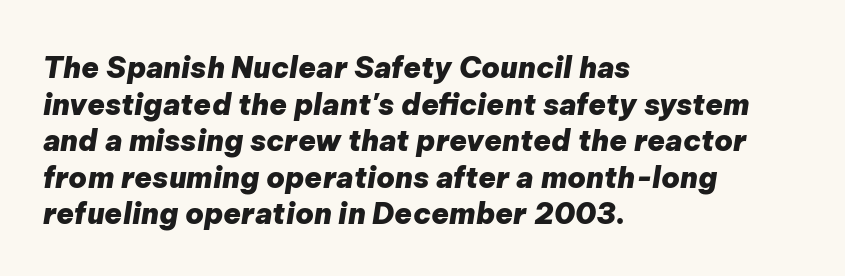
Q: Is the text bold? A: Yes.
Q: Is the text italic (slanted)? A: Yes, it leans right by about 9 degrees.
Q: Is the text underlined? A: No.
Q: How is the paragraph aligned? A: Left-aligned.
Q: Is the spacing between letters normal or unusually wide? A: Normal.
Q: Is the spacing between lines tight, normal or loose? A: Normal.
Q: Width (condensed, normal, or wide)? A: Normal.
Q: Stroke contrast? A: Low.
Q: x-height? A: Medium.
Q: Monospaced? A: No.
